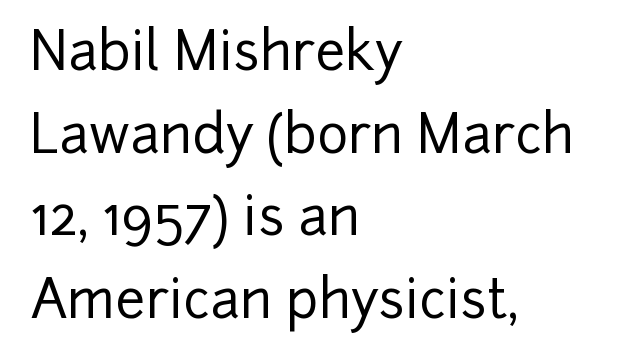
{"serif": "no", "italic": "no", "width": "normal", "stroke_contrast": "low", "x_height": "medium", "monospaced": "no", "underline": "no", "align": "left", "line_spacing": "normal", "line_spacing_ratio": 1.56, "letter_spacing": "normal", "letter_spacing_em": 0.0, "glyph_px": 53}
